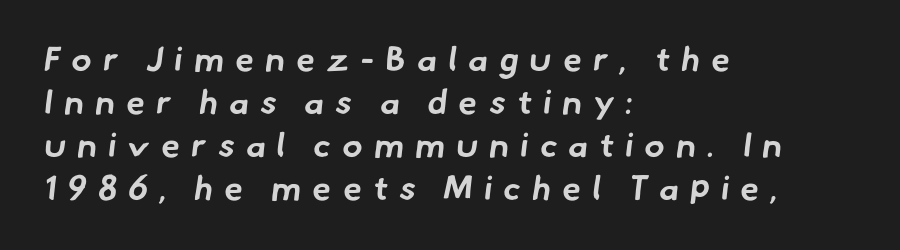
Q: Is the text bold? A: Yes.
Q: Is the typeface a serif or a sans-serif typeface? A: Sans-serif.
Q: Is the text underlined? A: No.
Q: How is the paragraph aligned? A: Left-aligned.
Q: Is the spacing between letters normal or unusually wide? A: Unusually wide.
Q: Is the spacing between lines tight, normal or loose? A: Normal.
Q: Width (condensed, normal, or wide)? A: Normal.
Q: Stroke contrast? A: Low.
Q: x-height? A: Small.
Q: Monospaced? A: No.
